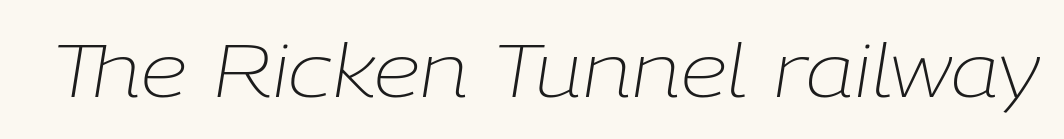
Q: Is the text bold? A: No.
Q: Is the text italic (slanted)? A: Yes, it leans right by about 9 degrees.
Q: Is the text underlined? A: No.
Q: Is the spacing between letters normal or unusually wide? A: Normal.
Q: Width (condensed, normal, or wide)? A: Normal.
Q: Stroke contrast? A: Low.
Q: x-height? A: Medium.
Q: Monospaced? A: No.
